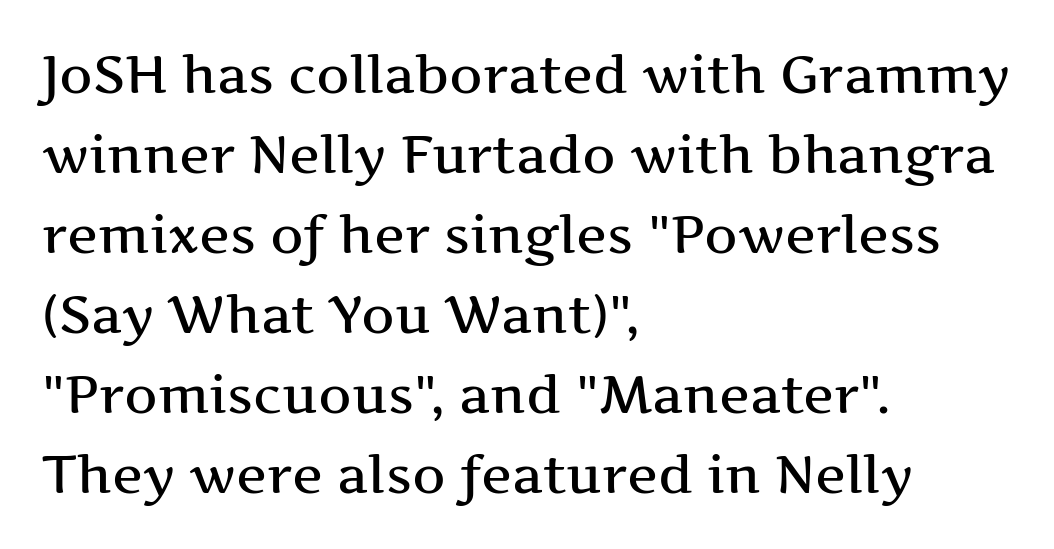
Q: Is the text italic (slanted)? A: No, it is upright.
Q: Is the typeface a serif or a sans-serif typeface? A: Serif.
Q: Is the text underlined? A: No.
Q: How is the paragraph aligned? A: Left-aligned.
Q: Is the spacing between letters normal or unusually wide? A: Normal.
Q: Is the spacing between lines tight, normal or loose? A: Normal.
Q: Width (condensed, normal, or wide)? A: Wide.
Q: Stroke contrast? A: Medium.
Q: x-height? A: Medium.
Q: Monospaced? A: No.
